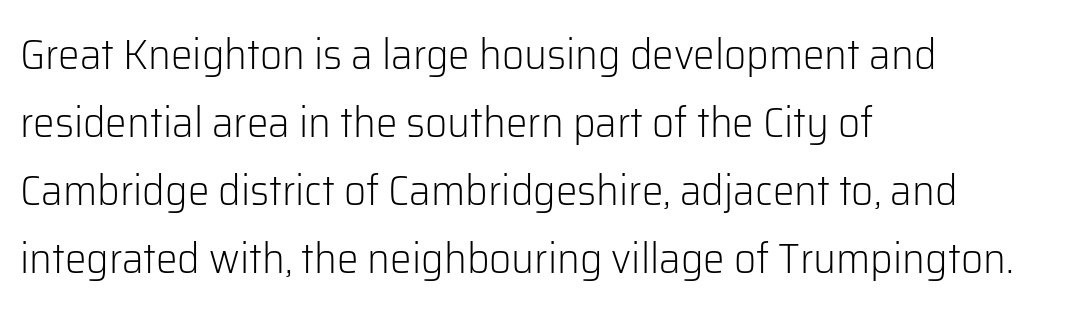
Evenly set lines give the paragraph a standard silhouette. Stroke thickness stays within the range of a standard reading face or lighter. Letters rest on an invisible, unmarked baseline. Unlike a traditional serif, this face leaves its strokes unadorned.
